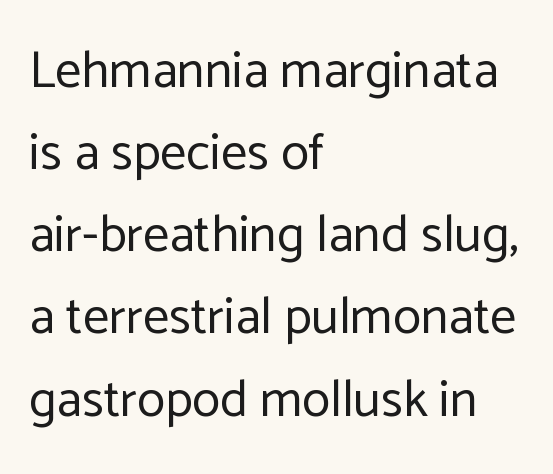
Does the copy run flush right? No — it runs flush left. A typesetter would mark this as roman, not italic. Spacing verdict: proportional, widths tailored to each character. One glance says typical: line gaps are just what's usual.
